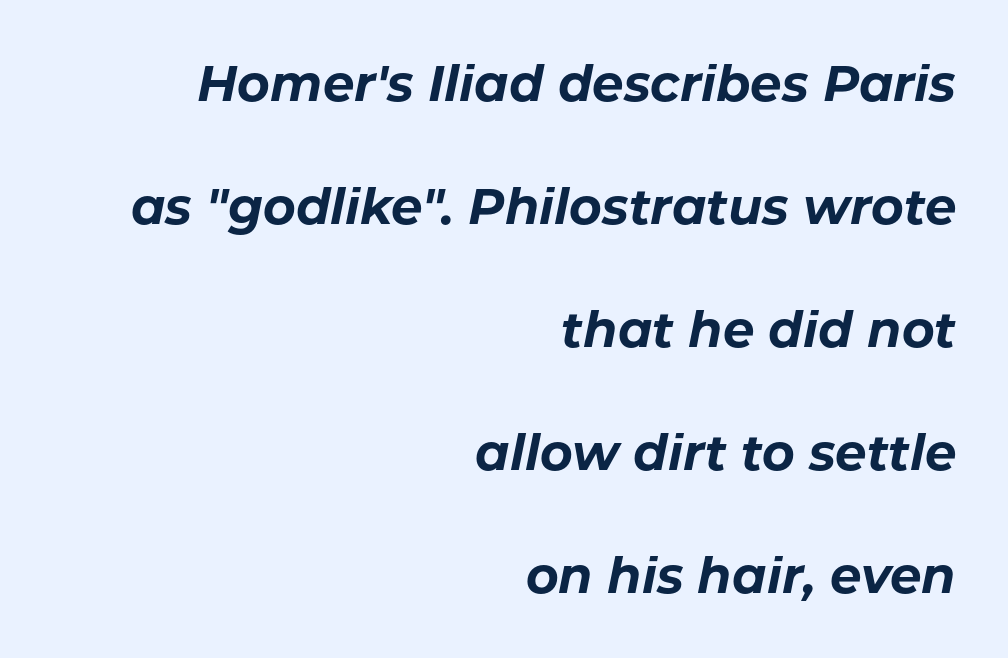
Q: Is the text bold? A: Yes.
Q: Is the text italic (slanted)? A: Yes, it leans right by about 11 degrees.
Q: Is the text underlined? A: No.
Q: How is the paragraph aligned? A: Right-aligned.
Q: Is the spacing between letters normal or unusually wide? A: Normal.
Q: Is the spacing between lines tight, normal or loose? A: Loose.
Q: Width (condensed, normal, or wide)? A: Normal.
Q: Stroke contrast? A: Low.
Q: x-height? A: Medium.
Q: Monospaced? A: No.
